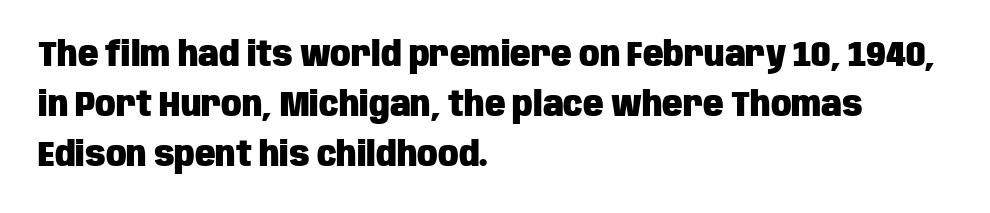
The image shows 34 px heavy, condensed sans-serif type, upright; set left-aligned, normal line spacing (1.47x), normal letter spacing, not underlined; low stroke contrast and a large x-height.
